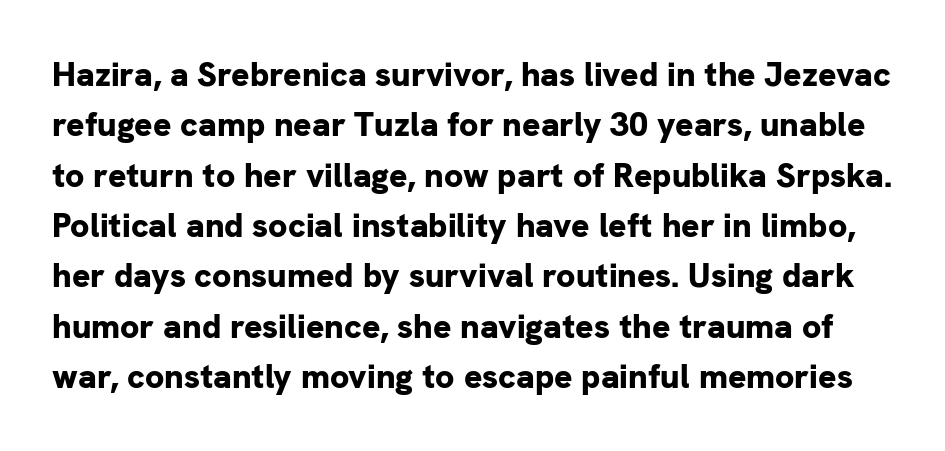
{"serif": "no", "italic": "no", "bold": "yes", "weight": "bold", "width": "normal", "stroke_contrast": "low", "x_height": "medium", "monospaced": "no", "underline": "no", "line_spacing": "normal", "line_spacing_ratio": 1.48, "letter_spacing": "normal", "letter_spacing_em": 0.0, "glyph_px": 34}
